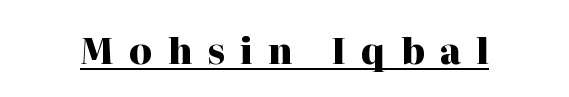
The image shows 35 px heavy serif type, upright; set unusually wide letter spacing (+0.44 em), underlined; high stroke contrast and a medium x-height.
